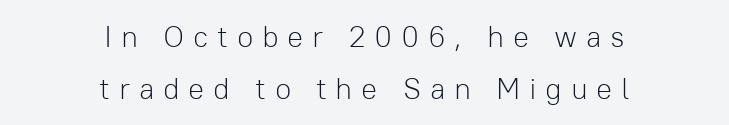
A typesetter would label this face a sans. The strip under each line holds only bare page. The face used here is rendered with a markedly widened letterfit. Notice how the passage keeps no hard edge, just a central spine. Is the type heavy? It reads as light-to-regular instead. Proportional: the letters do not fall into vertical columns.
